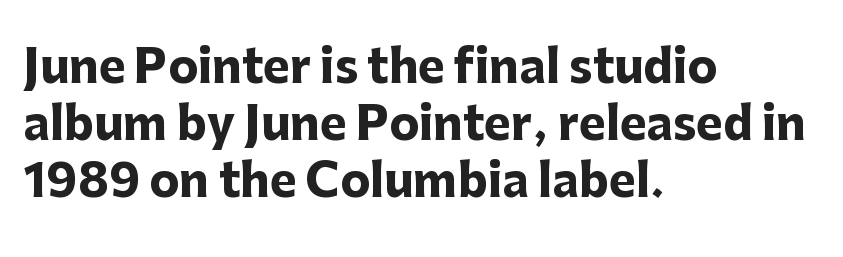
Here the glyphs are tracked normally, forming tight word shapes. Rendered with straight, roman letterforms. Letters rest on an invisible, unmarked baseline. Varying glyph widths throughout — classic text-font behaviour. Baseline-to-baseline distance is the conventional proportion of letter height.
